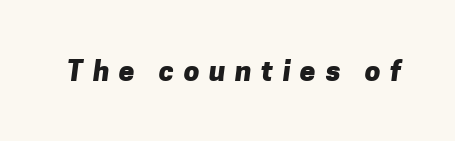
Words appear elongated and porous because spacing is wide. A typesetter would call this proportional, since set widths differ per character. Clear beneath every line of the passage. Each glyph is drawn with heavy, bold strokes. Observe the absence of serifs on each vertical stroke in this sample.
